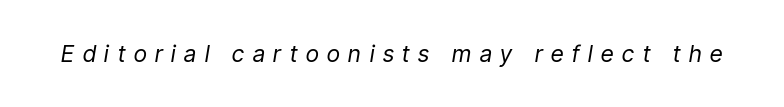
Every character sits at an angle, as italics do. Underlining? Definitely not there. Stems and bowls with no extra thickness — not bold. The gaps between neighbouring characters are conspicuously large.
